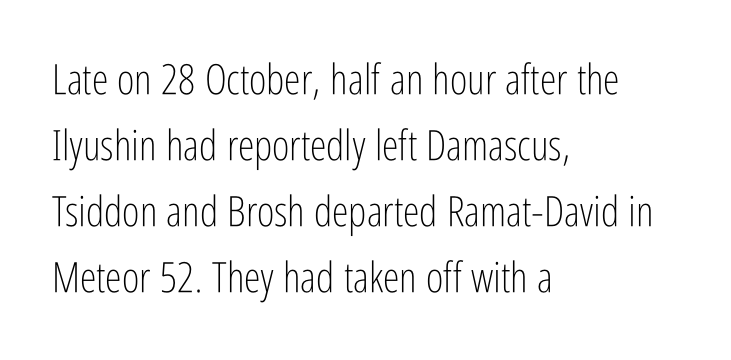
The rendering anchors every line to the left-hand side. What kind of face is this? One without serifs — a sans. Letters rest on an invisible, unmarked baseline. The designer left line spacing at the default. The face used here is rendered with its standard letterfit. Posture: vertical.
